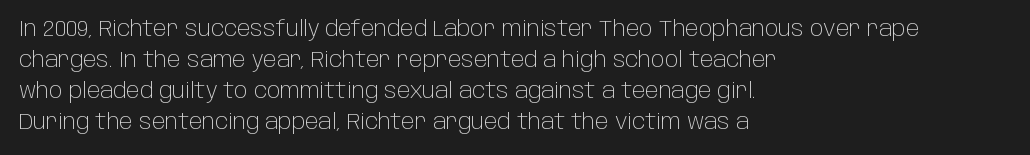
Q: Is the text bold? A: No.
Q: Is the text italic (slanted)? A: No, it is upright.
Q: Is the text underlined? A: No.
Q: How is the paragraph aligned? A: Left-aligned.
Q: Is the spacing between letters normal or unusually wide? A: Normal.
Q: Is the spacing between lines tight, normal or loose? A: Normal.
